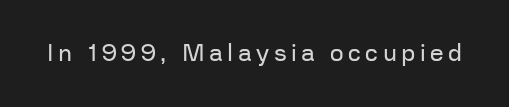
{"italic": "no", "bold": "no", "underline": "no", "glyph_px": 24}
